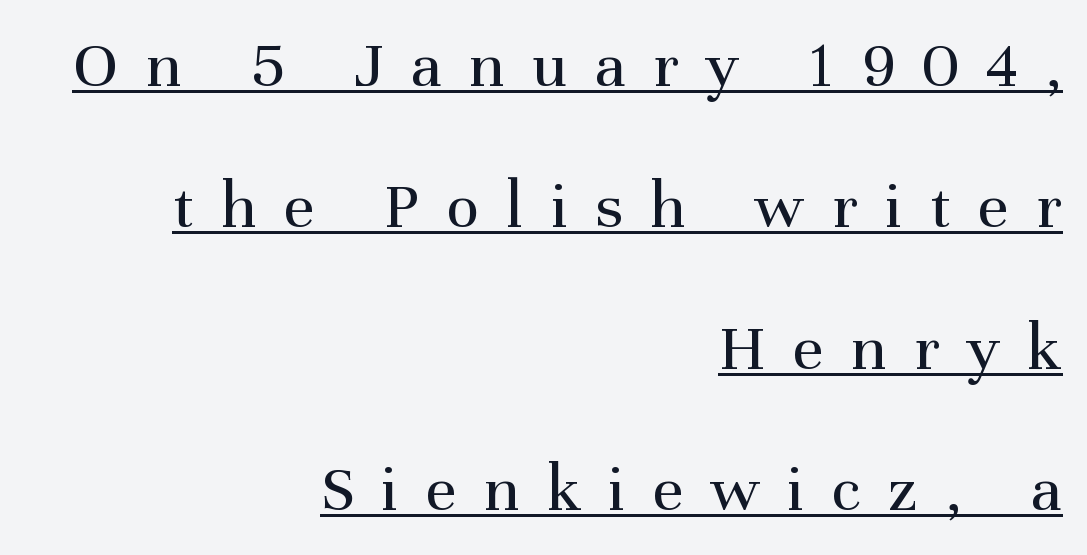
Q: Is the text bold? A: No.
Q: Is the text italic (slanted)? A: No, it is upright.
Q: Is the typeface a serif or a sans-serif typeface? A: Serif.
Q: Is the text underlined? A: Yes.
Q: How is the paragraph aligned? A: Right-aligned.
Q: Is the spacing between letters normal or unusually wide? A: Unusually wide.
Q: Is the spacing between lines tight, normal or loose? A: Loose.
Q: Width (condensed, normal, or wide)? A: Normal.
Q: Stroke contrast? A: Medium.
Q: x-height? A: Medium.
Q: Monospaced? A: No.
